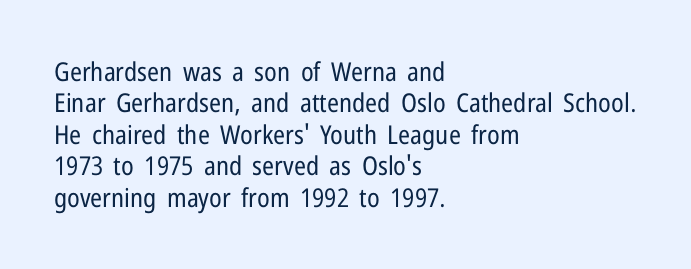
{"italic": "no", "bold": "no", "underline": "no", "align": "left", "line_spacing_ratio": 1.21, "letter_spacing": "normal", "letter_spacing_em": 0.0, "glyph_px": 26}
